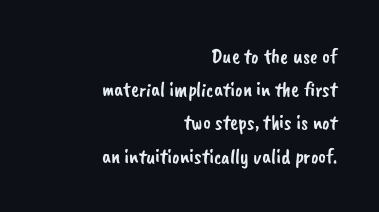
The image shows 21 px text type; set right-aligned, normal line spacing (1.58x), normal letter spacing, not underlined.
